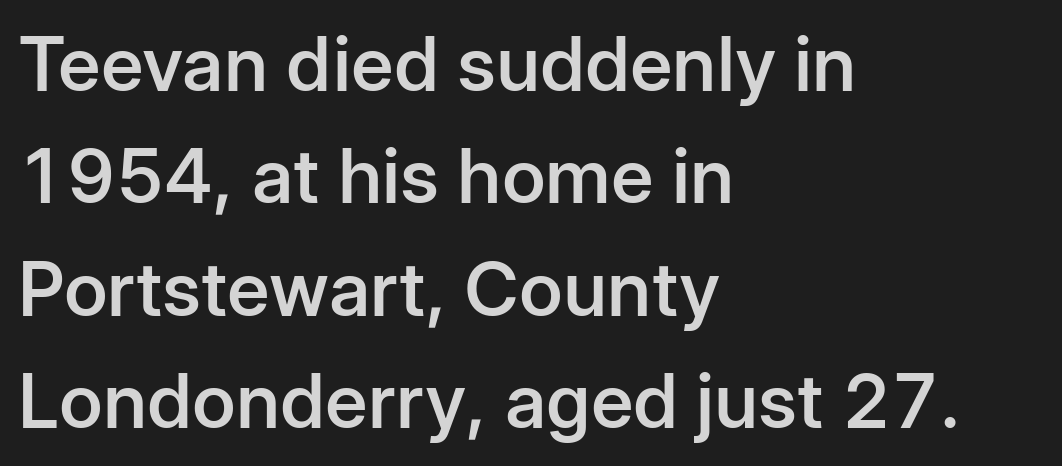
{"serif": "no", "italic": "no", "bold": "semi", "weight": "semibold", "width": "normal", "stroke_contrast": "low", "x_height": "medium", "monospaced": "no", "underline": "no", "align": "left", "line_spacing": "normal", "line_spacing_ratio": 1.5, "letter_spacing": "normal", "letter_spacing_em": 0.0, "glyph_px": 75}
